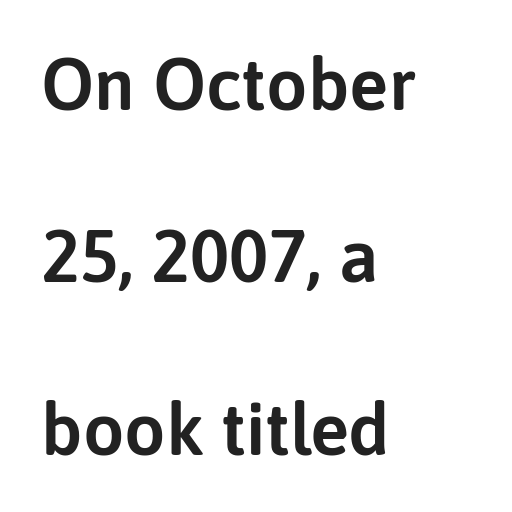
Q: Is the text italic (slanted)? A: No, it is upright.
Q: Is the typeface a serif or a sans-serif typeface? A: Sans-serif.
Q: Is the text underlined? A: No.
Q: How is the paragraph aligned? A: Left-aligned.
Q: Is the spacing between letters normal or unusually wide? A: Normal.
Q: Is the spacing between lines tight, normal or loose? A: Loose.
Q: Width (condensed, normal, or wide)? A: Normal.
Q: Stroke contrast? A: Low.
Q: x-height? A: Medium.
Q: Monospaced? A: No.
